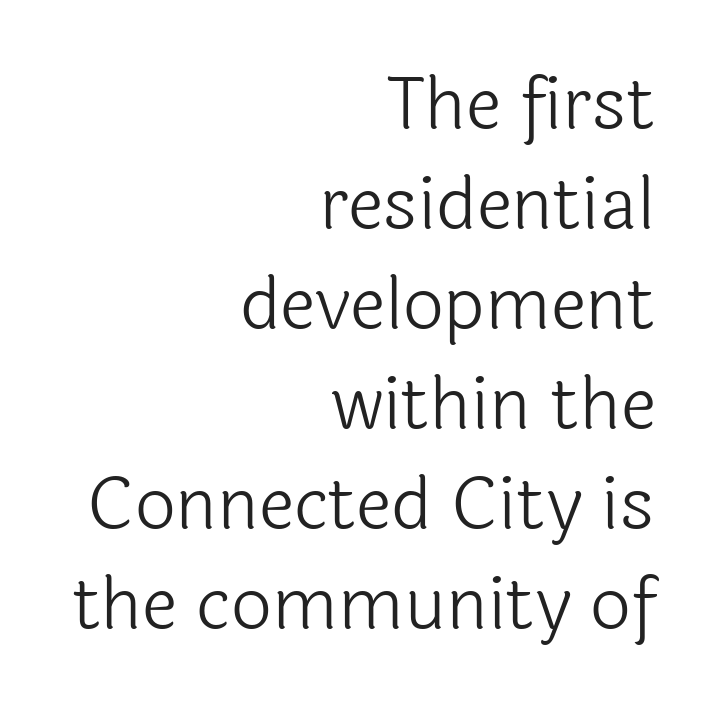
Q: Is the text bold? A: No.
Q: Is the text italic (slanted)? A: No, it is upright.
Q: Is the typeface a serif or a sans-serif typeface? A: Sans-serif.
Q: Is the text underlined? A: No.
Q: How is the paragraph aligned? A: Right-aligned.
Q: Is the spacing between letters normal or unusually wide? A: Normal.
Q: Is the spacing between lines tight, normal or loose? A: Normal.
Q: Width (condensed, normal, or wide)? A: Normal.
Q: x-height? A: Medium.
Q: Monospaced? A: No.
